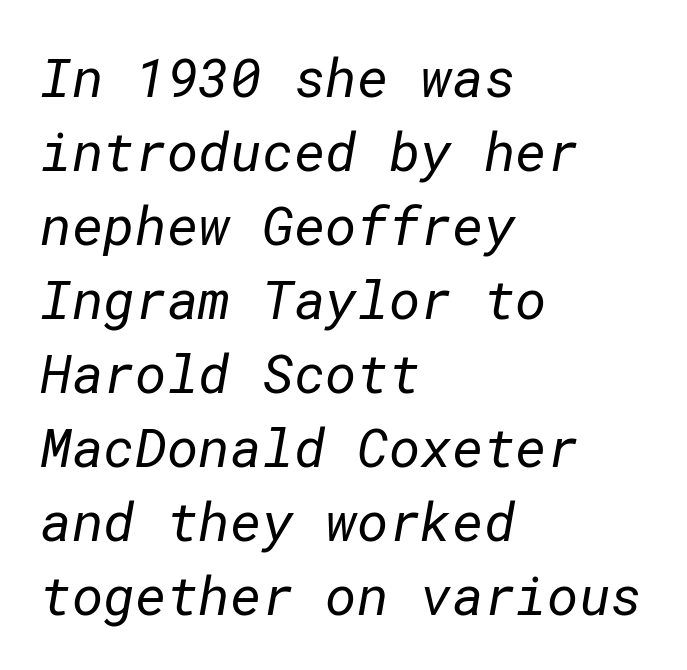
{"serif": "no", "bold": "no", "weight": "regular", "width": "normal", "stroke_contrast": "low", "x_height": "medium", "underline": "no", "align": "left", "line_spacing": "normal", "line_spacing_ratio": 1.37, "letter_spacing": "normal", "letter_spacing_em": 0.0, "glyph_px": 54}
